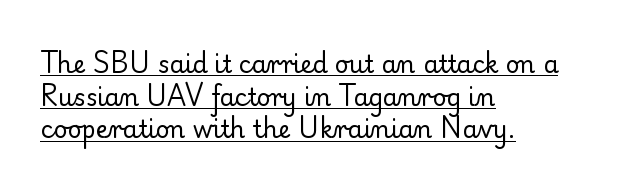
Q: Is the text bold? A: No.
Q: Is the text italic (slanted)? A: No, it is upright.
Q: Is the text underlined? A: Yes.
Q: How is the paragraph aligned? A: Left-aligned.
Q: Is the spacing between letters normal or unusually wide? A: Normal.
Q: Is the spacing between lines tight, normal or loose? A: Normal.
